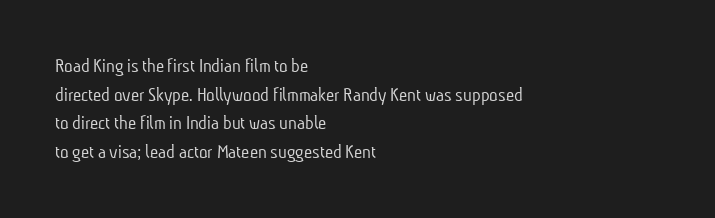
{"bold": "no", "underline": "no", "align": "left", "line_spacing": "normal", "line_spacing_ratio": 1.43, "letter_spacing": "normal", "letter_spacing_em": 0.0, "glyph_px": 20}
